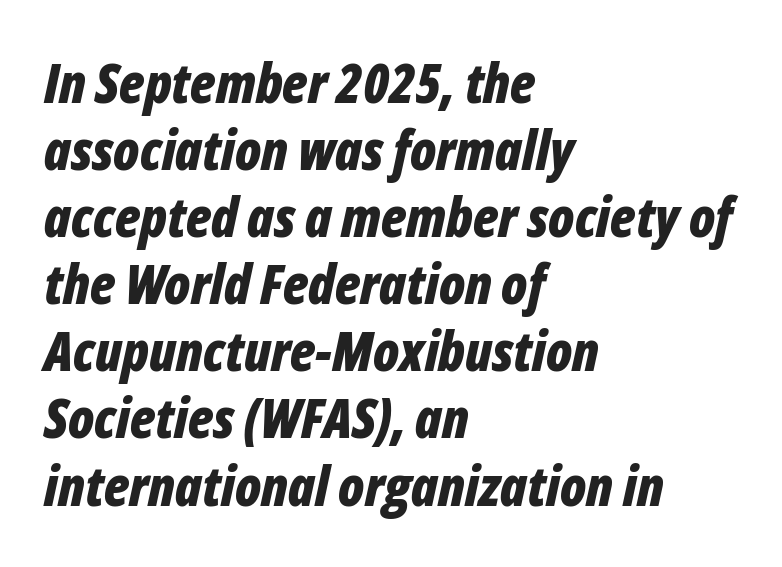
Q: Is the text bold? A: Yes.
Q: Is the text italic (slanted)? A: Yes, it leans right by about 12 degrees.
Q: Is the text underlined? A: No.
Q: How is the paragraph aligned? A: Left-aligned.
Q: Is the spacing between letters normal or unusually wide? A: Normal.
Q: Width (condensed, normal, or wide)? A: Condensed.
Q: Stroke contrast? A: Low.
Q: x-height? A: Medium.
Q: Monospaced? A: No.
